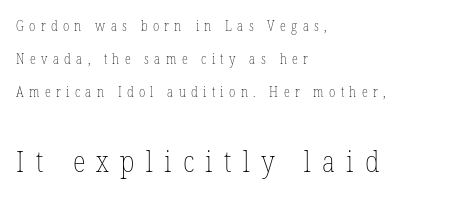
Q: Is the text bold? A: No.
Q: Is the text italic (slanted)? A: No, it is upright.
Q: Is the text underlined? A: No.
Q: How is the paragraph aligned? A: Left-aligned.
Q: Is the spacing between letters normal or unusually wide? A: Unusually wide.
Q: Is the spacing between lines tight, normal or loose? A: Loose.
Q: Which block of text is set in a larger size, the first (top) or the second (bottom)? A: The second (bottom) one.
Q: Width (condensed, normal, or wide)? A: Condensed.
Q: Stroke contrast? A: Low.
Q: x-height? A: Medium.
Q: Monospaced? A: No.
